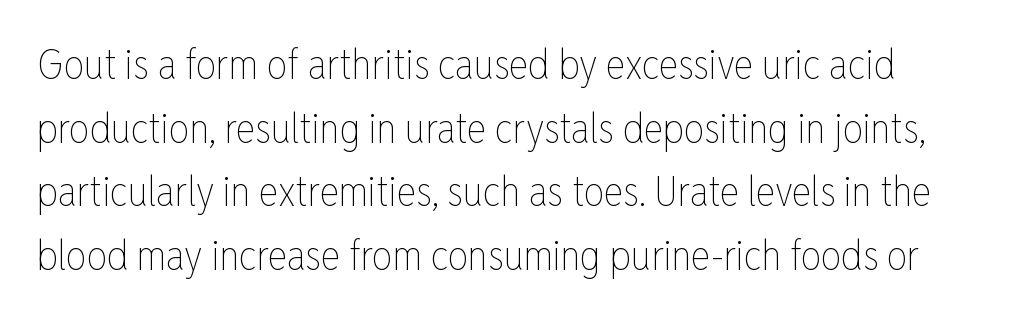
Interline gaps are of average width in this sample. Anything drawn beneath the words? Only blank space. The face used here is rendered with its standard letterfit. The face looks like a standard text weight, possibly lighter. Varying glyph widths throughout — classic text-font behaviour.
